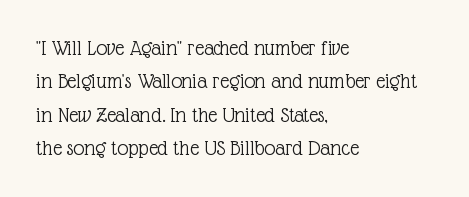
Q: Is the text bold? A: No.
Q: Is the text italic (slanted)? A: No, it is upright.
Q: Is the text underlined? A: No.
Q: How is the paragraph aligned? A: Left-aligned.
Q: Is the spacing between letters normal or unusually wide? A: Normal.
Q: Is the spacing between lines tight, normal or loose? A: Normal.
